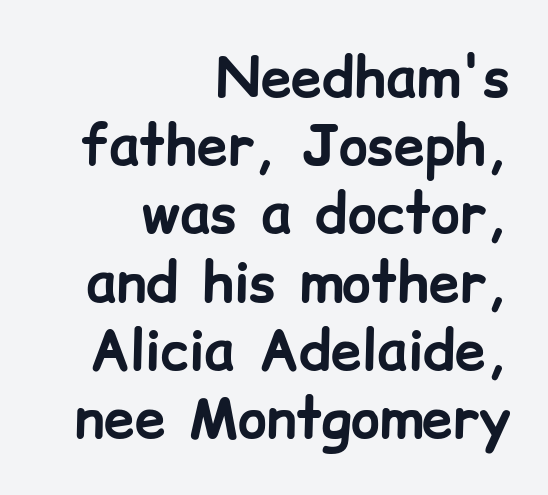
The image shows 55 px bold sans-serif type, upright; set right-aligned, line spacing 1.24x, normal letter spacing, not underlined; low stroke contrast and a medium x-height.
